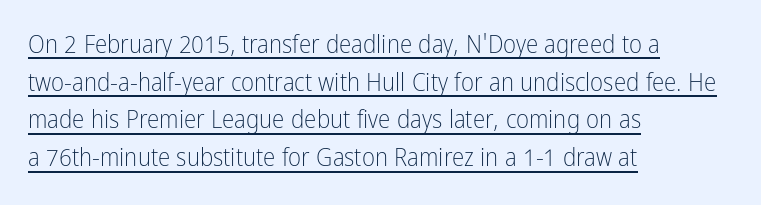
The image shows 25 px text type, upright; set left-aligned, normal line spacing (1.51x), normal letter spacing, underlined.
